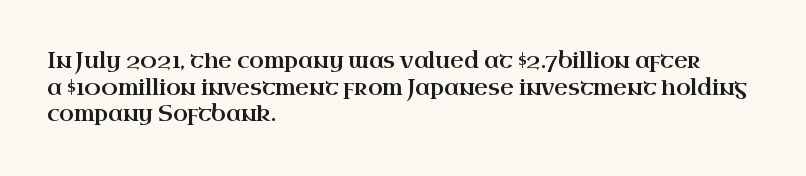
Successive baselines arrive at the customary interval. The space directly below the letters is spotless. The face used here is rendered with its standard letterfit. The rendering anchors every line to the left-hand side.
